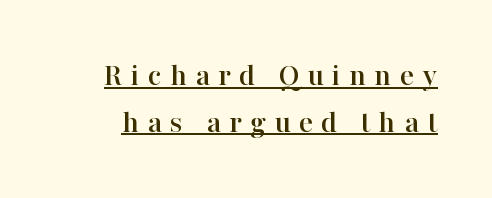
Proportional: the letters do not fall into vertical columns. Between one letter and the next there's a generous, obvious gap. The passage shown is typeset with a serif family. This is underlined copy, the kind a proofreader might mark for attention. The lines sit at an ordinary, default distance from one another.
